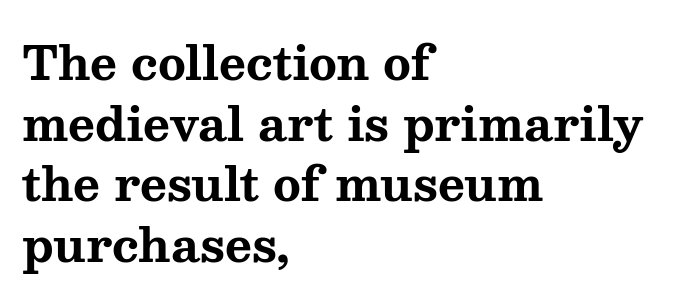
{"serif": "yes", "italic": "no", "bold": "yes", "weight": "bold", "width": "wide", "stroke_contrast": "medium", "x_height": "medium", "monospaced": "no", "underline": "no", "align": "left", "line_spacing": "normal", "line_spacing_ratio": 1.32, "letter_spacing": "normal", "letter_spacing_em": 0.0, "glyph_px": 46}
